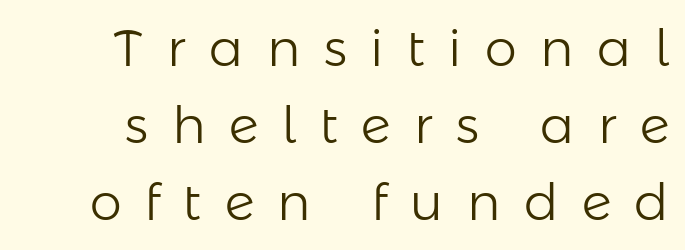
{"serif": "no", "italic": "no", "bold": "no", "weight": "light", "width": "normal", "stroke_contrast": "low", "x_height": "medium", "monospaced": "no", "underline": "no", "line_spacing": "normal", "line_spacing_ratio": 1.51, "letter_spacing": "wide", "letter_spacing_em": 0.46, "glyph_px": 51}
